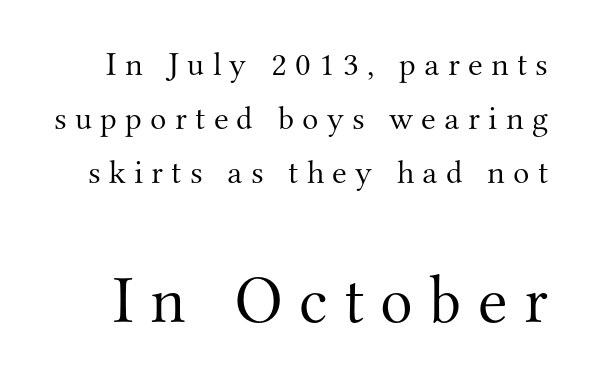
Q: Is the text bold? A: No.
Q: Is the text italic (slanted)? A: No, it is upright.
Q: Is the typeface a serif or a sans-serif typeface? A: Serif.
Q: Is the text underlined? A: No.
Q: Is the spacing between letters normal or unusually wide? A: Unusually wide.
Q: Is the spacing between lines tight, normal or loose? A: Normal.
Q: Which block of text is set in a larger size, the first (top) or the second (bottom)? A: The second (bottom) one.
Q: Width (condensed, normal, or wide)? A: Normal.
Q: Stroke contrast? A: Medium.
Q: x-height? A: Small.
Q: Monospaced? A: No.
